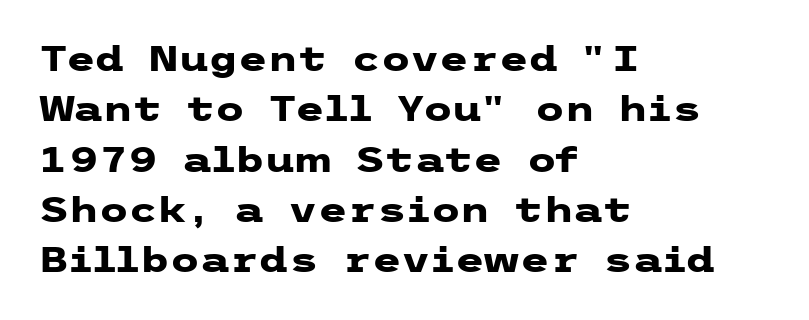
Q: Is the text bold? A: Yes.
Q: Is the text italic (slanted)? A: No, it is upright.
Q: Is the typeface a serif or a sans-serif typeface? A: Sans-serif.
Q: Is the text underlined? A: No.
Q: How is the paragraph aligned? A: Left-aligned.
Q: Is the spacing between letters normal or unusually wide? A: Normal.
Q: Is the spacing between lines tight, normal or loose? A: Normal.
Q: Width (condensed, normal, or wide)? A: Wide.
Q: Stroke contrast? A: Low.
Q: x-height? A: Medium.
